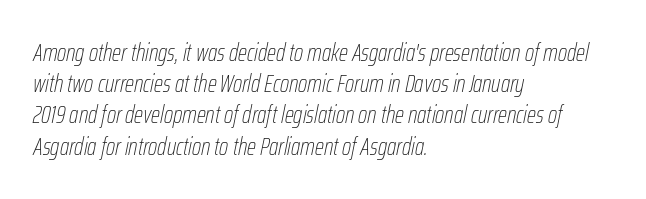
{"italic": "yes", "lean": "right", "slant_degrees": 12, "bold": "no", "underline": "no", "align": "left", "line_spacing": "normal", "line_spacing_ratio": 1.3, "letter_spacing": "normal", "letter_spacing_em": 0.0, "glyph_px": 24}
